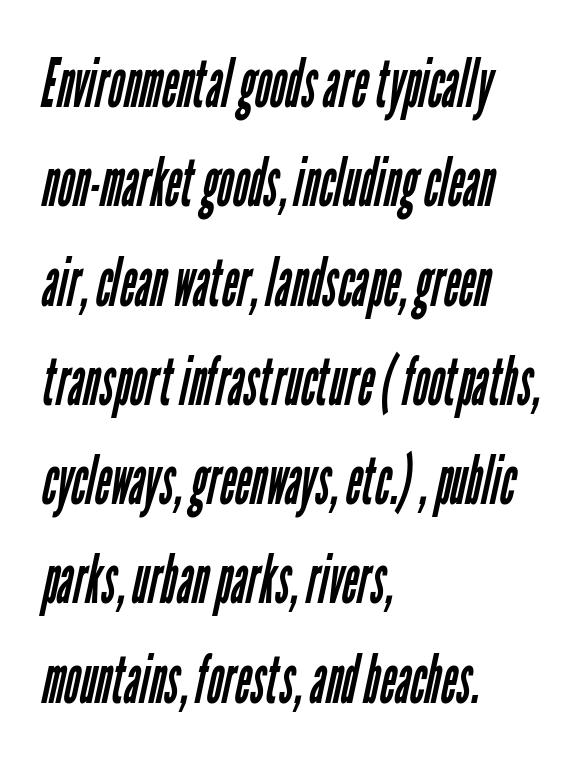
The image shows 68 px regular-weight, condensed sans-serif type; set left-aligned, normal line spacing (1.46x), normal letter spacing, not underlined; low stroke contrast and a medium x-height.
